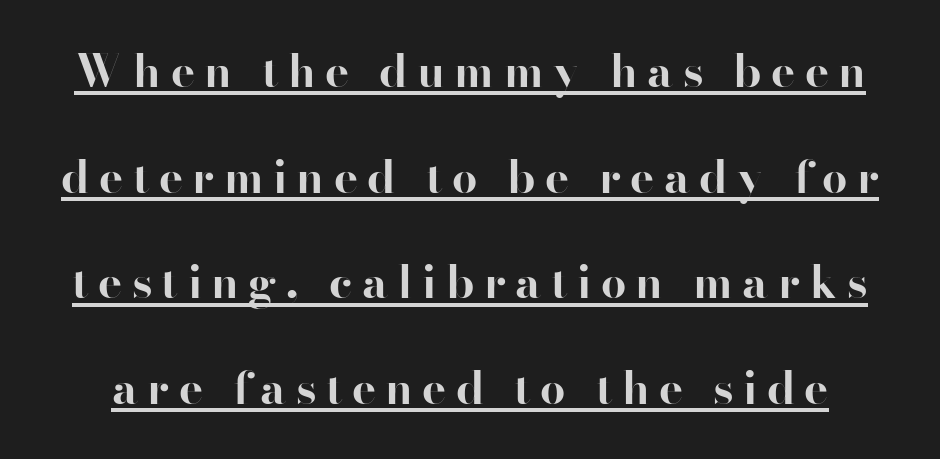
The image shows 45 px bold sans-serif type, upright; set loose line spacing (2.35x), unusually wide letter spacing (+0.21 em), underlined; high stroke contrast and a small x-height.
